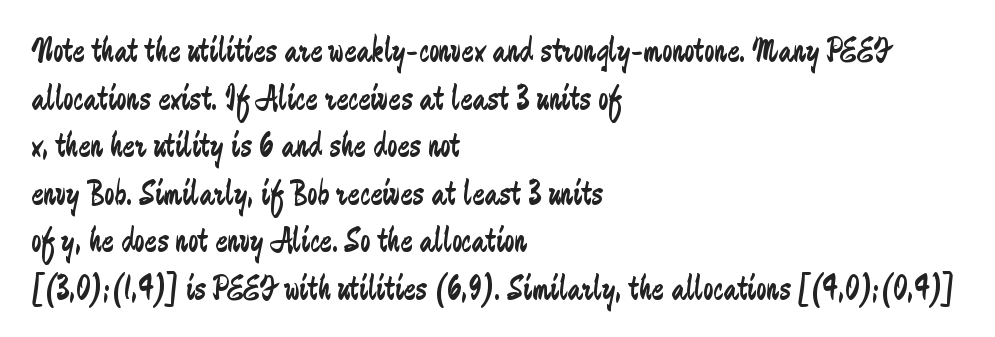
A quiet, ordinary-to-light weight characterises the typeface. Does the leading feel generous? No, just average. Note: no serifs on the glyphs. The strip under each line holds only bare page. Note the varied advance widths — an 'i' is clearly narrower than an 'm'. Layout note: lines flush left.
